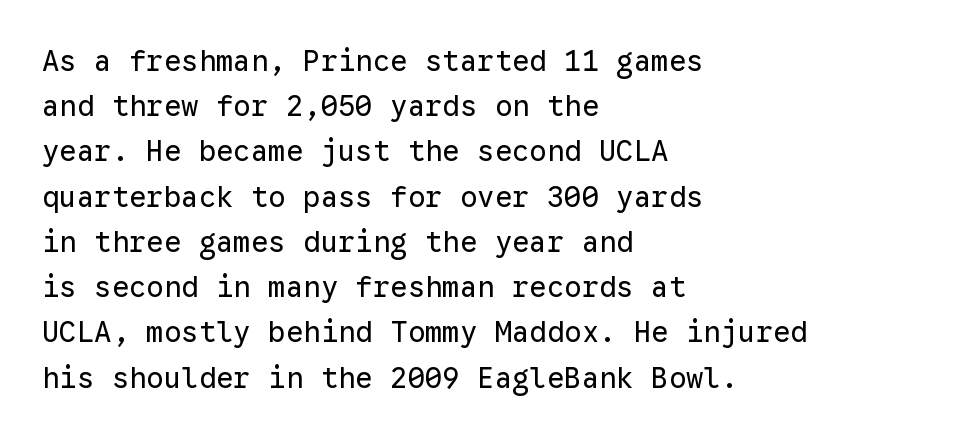
Each letter, wide or thin by design, is forced into the same width here. Is the type heavy? It reads as light-to-regular instead. Regarding serifs, this sample does without them. Line spacing here is normal.
